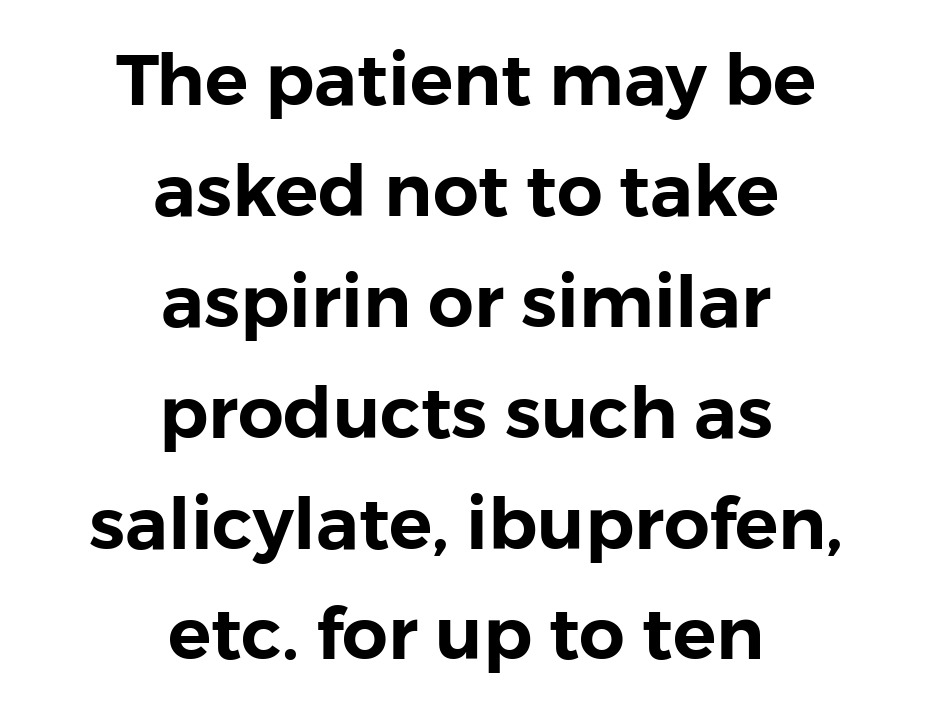
The letters sit at their default tracking, neither squeezed nor spread. Beneath every word, the page is bare. A centered setting, common on invitations and titles, is used for this passage. This is sans-serif lettering, the kind often seen on screens and signage. Designer's note — italics off, roman on.
